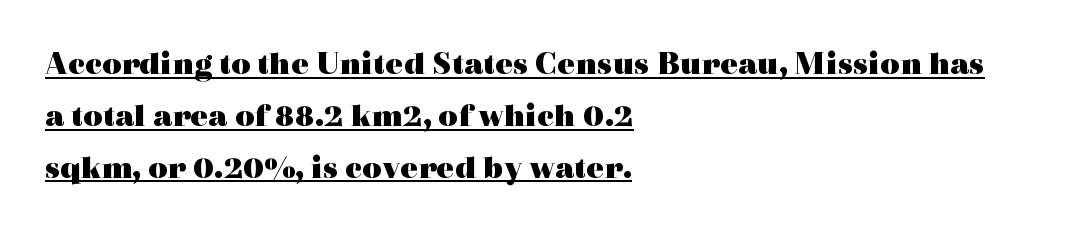
Q: Is the text bold? A: Yes.
Q: Is the text italic (slanted)? A: No, it is upright.
Q: Is the typeface a serif or a sans-serif typeface? A: Serif.
Q: Is the text underlined? A: Yes.
Q: How is the paragraph aligned? A: Left-aligned.
Q: Is the spacing between letters normal or unusually wide? A: Normal.
Q: Is the spacing between lines tight, normal or loose? A: Normal.
Q: Width (condensed, normal, or wide)? A: Wide.
Q: x-height? A: Medium.
Q: Monospaced? A: No.
